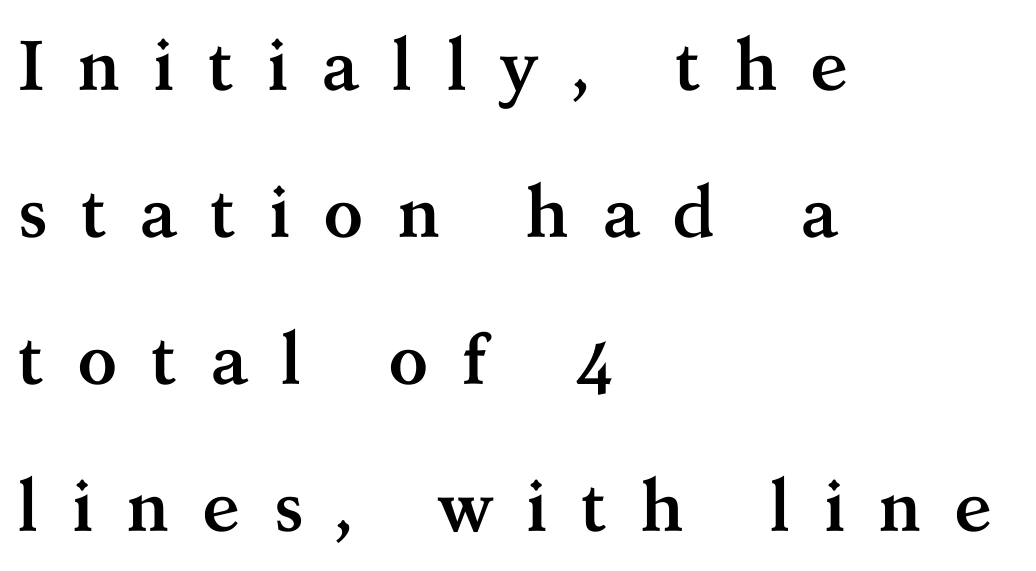
The image shows 71 px semibold serif type, upright; set left-aligned, loose line spacing (2.07x), unusually wide letter spacing (+0.45 em), not underlined; medium stroke contrast and a medium x-height.
